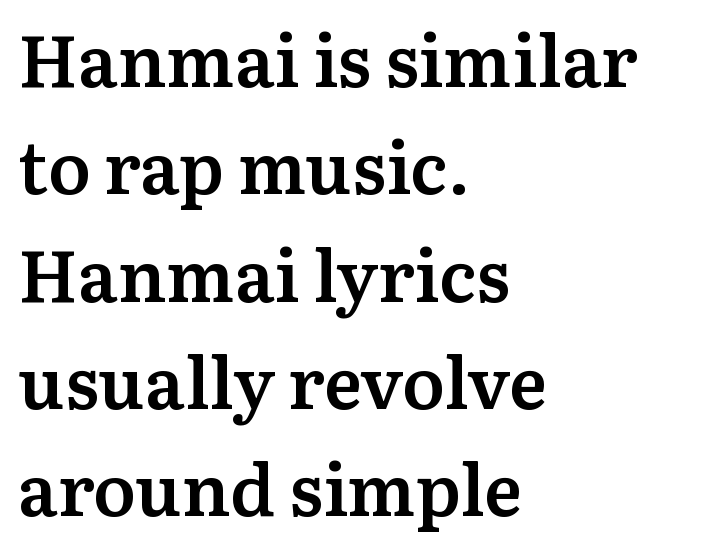
Horizontally, the lines are justified to the leading edge only. Each new line begins a customary step beneath the previous one. The typesetting leans somewhat heavy: a semibold. Note: serifs present on the glyphs.
